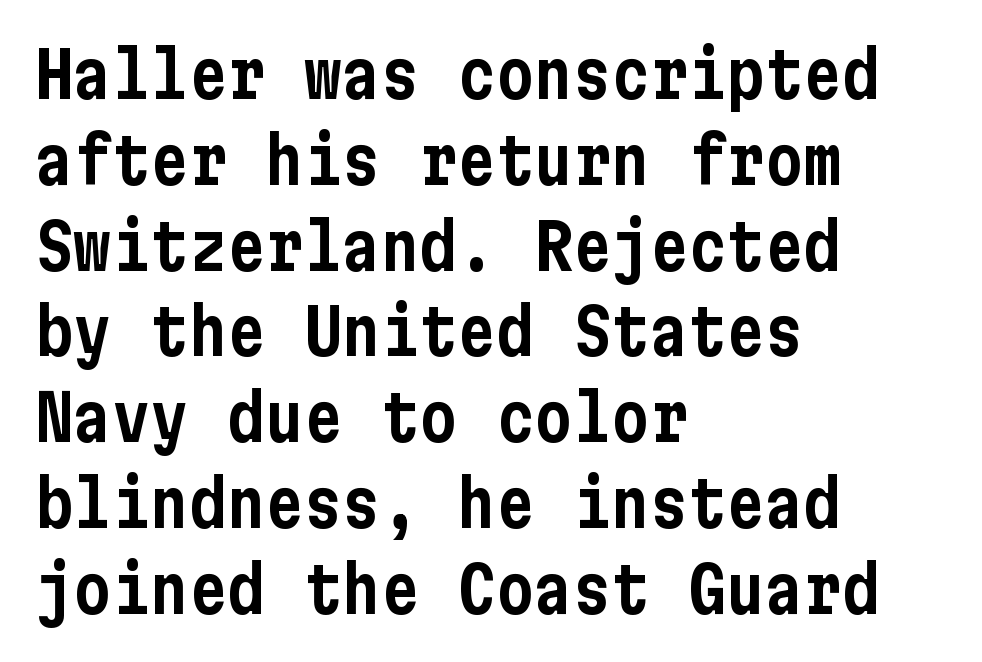
Q: Is the text italic (slanted)? A: No, it is upright.
Q: Is the typeface a serif or a sans-serif typeface? A: Sans-serif.
Q: Is the text underlined? A: No.
Q: How is the paragraph aligned? A: Left-aligned.
Q: Is the spacing between letters normal or unusually wide? A: Normal.
Q: Is the spacing between lines tight, normal or loose? A: Normal.
Q: Width (condensed, normal, or wide)? A: Condensed.
Q: Stroke contrast? A: Low.
Q: x-height? A: Medium.
